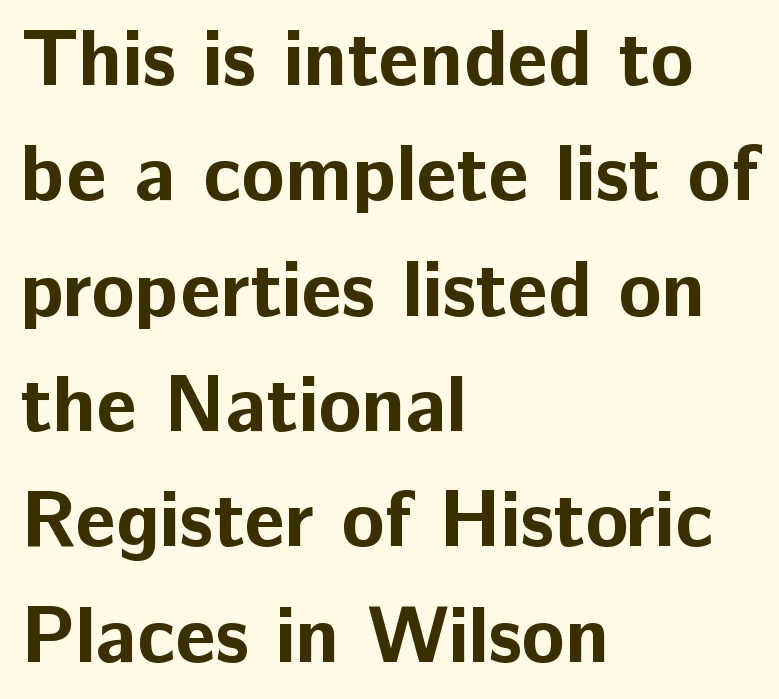
{"serif": "no", "italic": "no", "bold": "yes", "weight": "bold", "width": "normal", "stroke_contrast": "low", "x_height": "medium", "monospaced": "no", "underline": "no", "align": "left", "line_spacing": "normal", "line_spacing_ratio": 1.46, "letter_spacing": "normal", "letter_spacing_em": 0.0, "glyph_px": 79}
